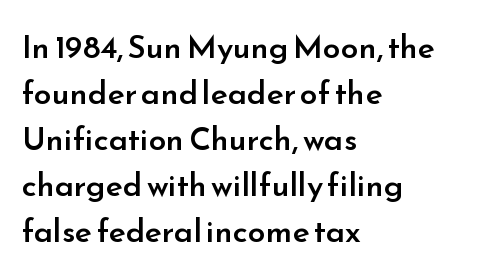
{"serif": "no", "italic": "no", "bold": "semi", "weight": "semibold", "width": "normal", "stroke_contrast": "low", "x_height": "small", "monospaced": "no", "underline": "no", "align": "left", "line_spacing": "normal", "line_spacing_ratio": 1.44, "letter_spacing": "normal", "letter_spacing_em": 0.0, "glyph_px": 32}
